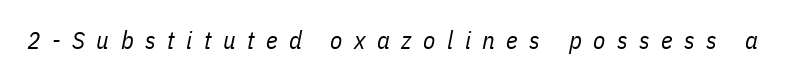
Q: Is the text bold? A: No.
Q: Is the text italic (slanted)? A: Yes, it leans right by about 11 degrees.
Q: Is the text underlined? A: No.
Q: Is the spacing between letters normal or unusually wide? A: Unusually wide.
